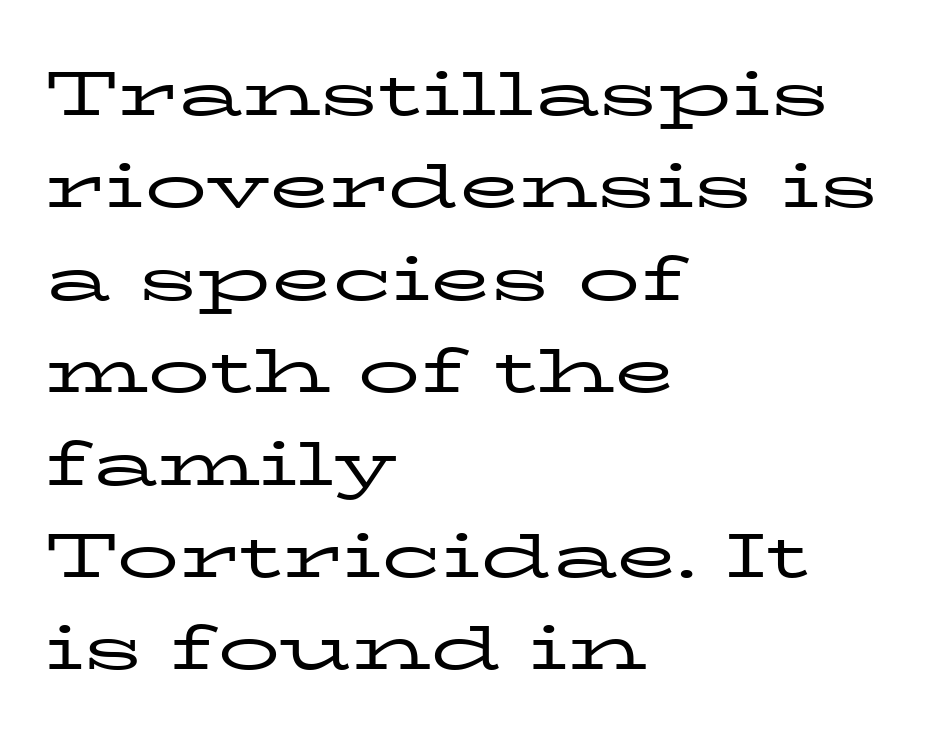
The face used here is seriffed, in the tradition of book romans. Unlike italic type, these characters show no tilt at all. Line spacing here is normal. The line texture is even and compact thanks to regular tracking.
